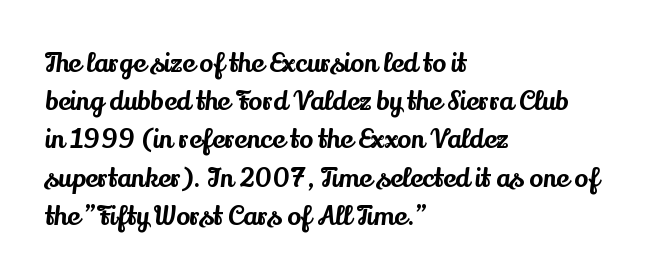
The image shows 26 px text type; set left-aligned, normal line spacing (1.47x), normal letter spacing, not underlined.
